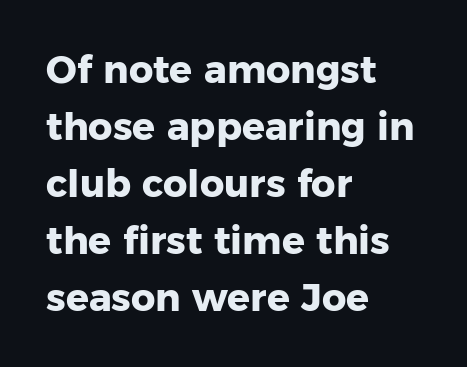
{"serif": "no", "italic": "no", "bold": "yes", "weight": "heavy", "width": "normal", "stroke_contrast": "low", "x_height": "medium", "monospaced": "no", "underline": "no", "align": "left", "line_spacing": "normal", "line_spacing_ratio": 1.5, "letter_spacing": "normal", "letter_spacing_em": 0.0, "glyph_px": 38}
